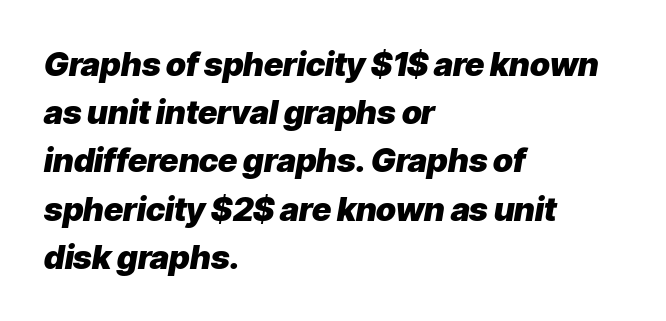
Normally led — the rows are evenly, conventionally spaced. Students, note that the glyphs here touch the page at normal intervals. Notice how the stems are inclined rather than vertical — that's the hallmark of italics. Reading down the block, your eye returns to a fixed left position each line.
